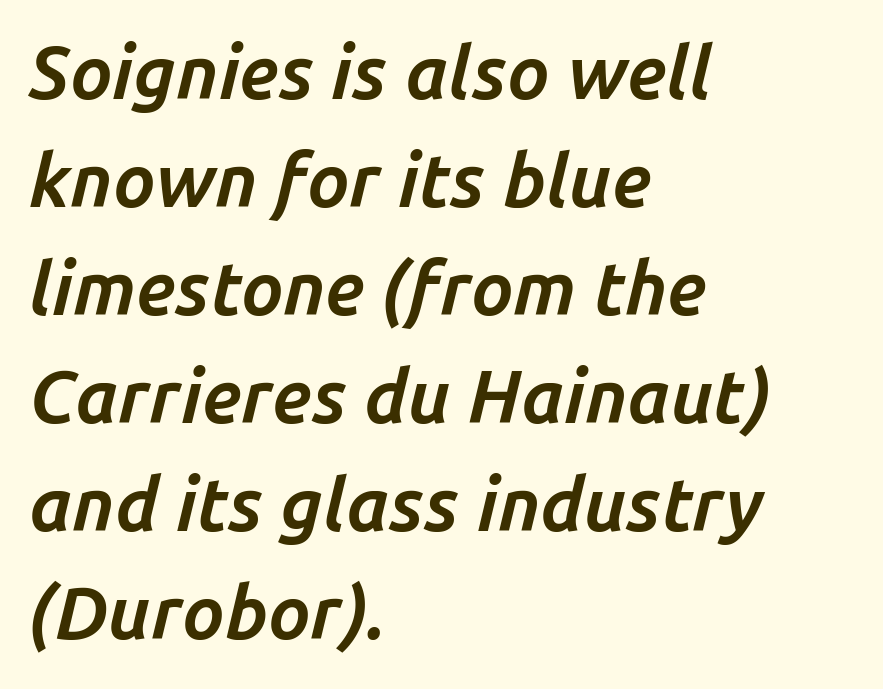
Q: Is the text bold? A: Yes.
Q: Is the text italic (slanted)? A: Yes, it leans right by about 14 degrees.
Q: Is the text underlined? A: No.
Q: How is the paragraph aligned? A: Left-aligned.
Q: Is the spacing between letters normal or unusually wide? A: Normal.
Q: Is the spacing between lines tight, normal or loose? A: Normal.
Q: Width (condensed, normal, or wide)? A: Normal.
Q: Stroke contrast? A: Low.
Q: x-height? A: Medium.
Q: Monospaced? A: No.
